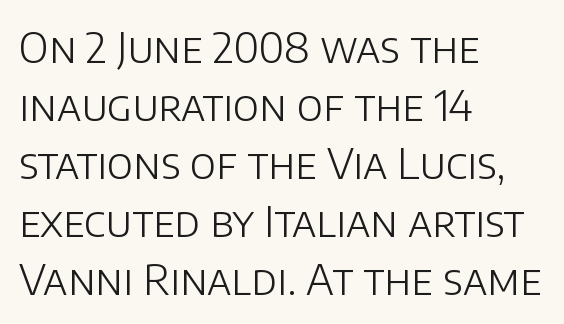
These lines were composed using upright roman letters. Vertical spacing — default. The rendering anchors every line to the left-hand side. Classification — sans serif. Words appear dense and cohesive because spacing is normal. Weight: not bold — regular or lighter.
